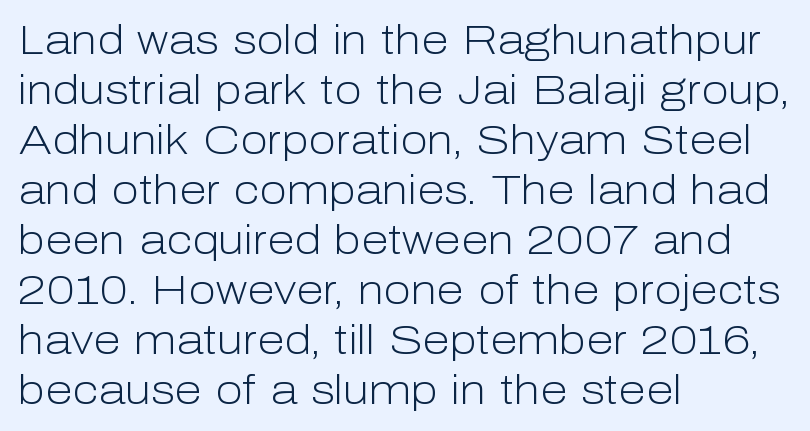
No letter is thick-stroked: the sample isn't bold. A clean baseline with only descenders dipping below it. A normal amount of white space separates one row of letters from the next. Leftover space on each line is placed entirely after the last word. There is no visible air inserted between adjacent glyphs. Ordinary non-slanted type is in use.
